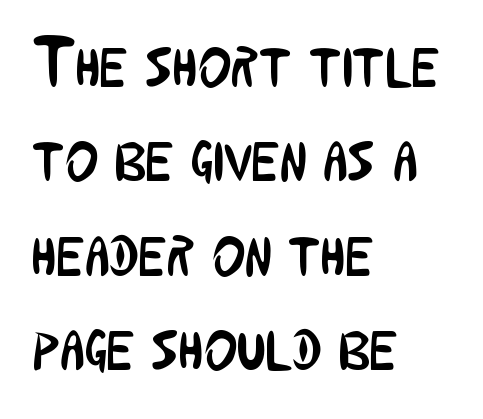
Q: Is the text bold? A: No.
Q: Is the text italic (slanted)? A: No, it is upright.
Q: Is the typeface a serif or a sans-serif typeface? A: Sans-serif.
Q: Is the text underlined? A: No.
Q: How is the paragraph aligned? A: Left-aligned.
Q: Is the spacing between letters normal or unusually wide? A: Normal.
Q: Is the spacing between lines tight, normal or loose? A: Normal.
Q: Width (condensed, normal, or wide)? A: Condensed.
Q: Stroke contrast? A: Low.
Q: x-height? A: Medium.
Q: Monospaced? A: No.
